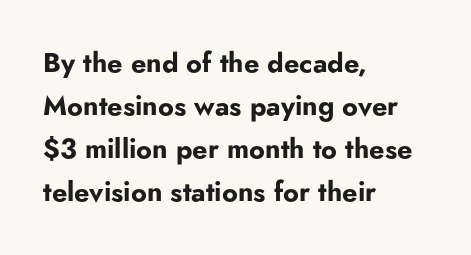
The image shows 27 px bold type, upright; set left-aligned, normal line spacing (1.59x), normal letter spacing, not underlined.
